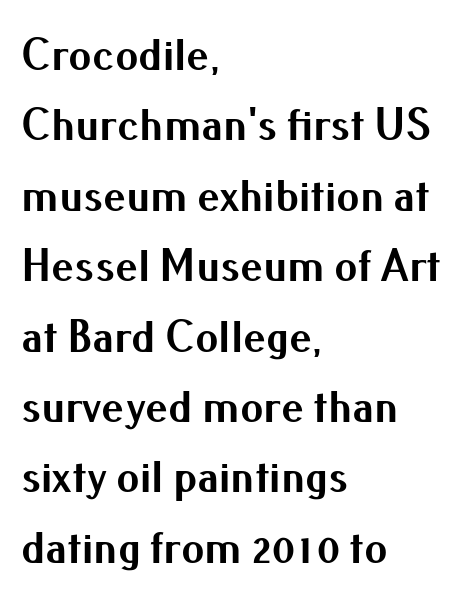
There is no visible air inserted between adjacent glyphs. Underlining? Definitely not there. These lines were composed using upright roman letters. Interline gaps are of average width in this sample. You could not count columns in this text — the font is proportionally spaced. Font category for this specimen: sans-serif.
